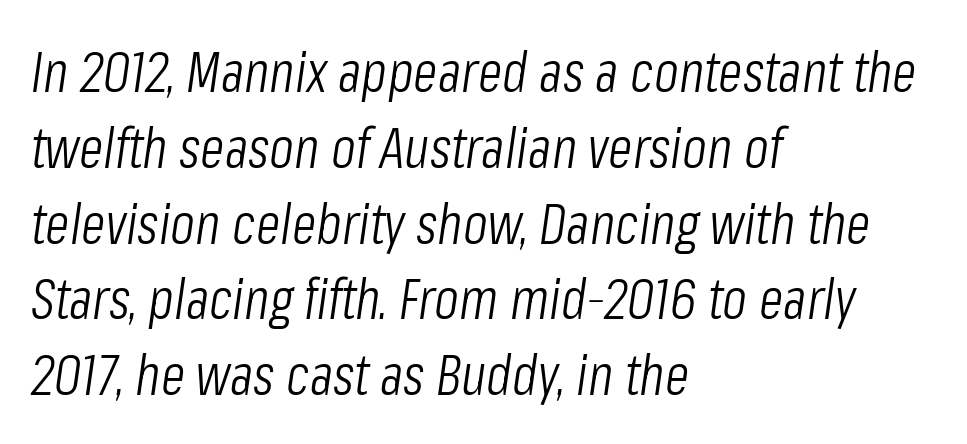
The strokes are not fattened; the text isn't bold. Is this a fixed-width face? No — the glyphs have proportional, varying widths. The type is set solid horizontally, with unmodified tracking. The passage is arranged the way most books set body copy — flush left. The words here are not underlined.
